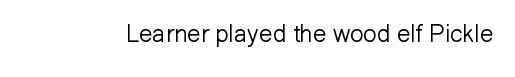
The image shows 24 px text type, upright; set normal letter spacing, not underlined.
